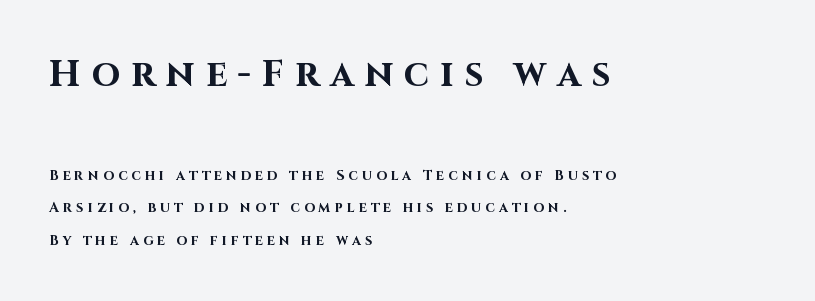
The image shows 37 px bold sans-serif type, upright; set left-aligned, loose line spacing (2.35x), unusually wide letter spacing (+0.29 em), not underlined; the first (top) block is 2.64x larger; high stroke contrast and a large x-height.
